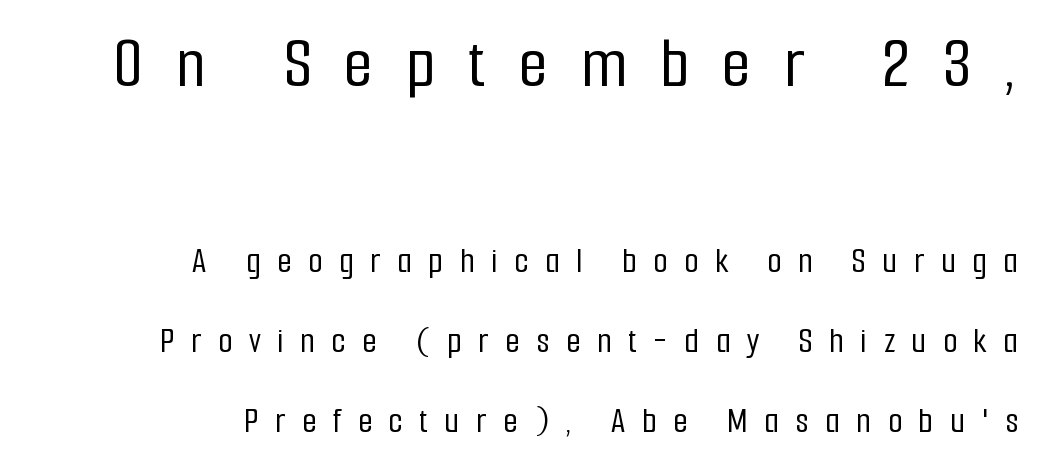
The foot of each line stays bare and open. Is the letter spacing exaggerated? Yes — the characters are pushed far apart. In terms of letterform style, serifs are entirely absent. The paragraph has a hard right edge and a soft left edge. The letters stand upright; this is a roman face. Which chunk is bigger? The first one — the top block dwarfs the bottom.
